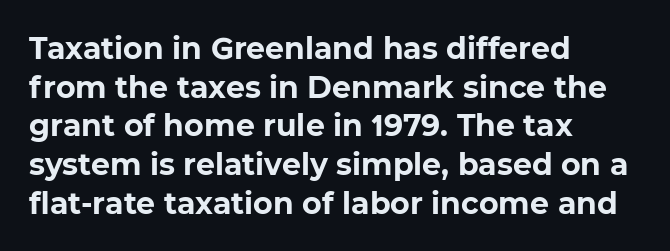
{"serif": "no", "bold": "yes", "weight": "bold", "width": "normal", "stroke_contrast": "low", "x_height": "medium", "monospaced": "no", "underline": "no", "align": "left", "line_spacing": "normal", "line_spacing_ratio": 1.29, "letter_spacing": "normal", "letter_spacing_em": 0.0, "glyph_px": 30}
